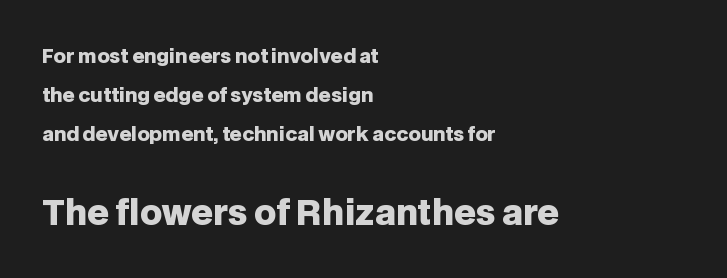
The image shows 34 px heavy sans-serif type, upright; set left-aligned, loose line spacing (2.06x), normal letter spacing, not underlined; the second (bottom) block is 1.79x larger; low stroke contrast and a large x-height.
